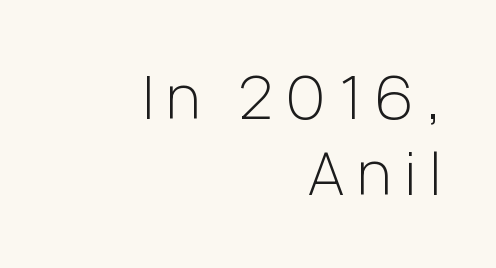
Q: Is the text bold? A: No.
Q: Is the text italic (slanted)? A: No, it is upright.
Q: Is the typeface a serif or a sans-serif typeface? A: Sans-serif.
Q: Is the text underlined? A: No.
Q: How is the paragraph aligned? A: Right-aligned.
Q: Is the spacing between letters normal or unusually wide? A: Unusually wide.
Q: Is the spacing between lines tight, normal or loose? A: Normal.
Q: Width (condensed, normal, or wide)? A: Normal.
Q: Stroke contrast? A: Low.
Q: x-height? A: Medium.
Q: Monospaced? A: No.
